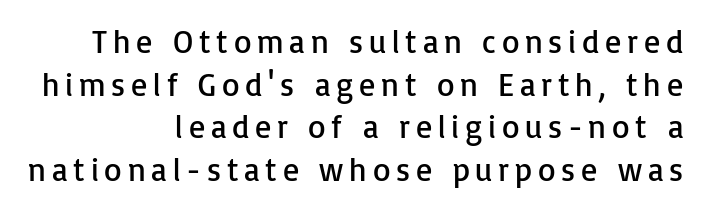
Q: Is the text bold? A: No.
Q: Is the text italic (slanted)? A: No, it is upright.
Q: Is the typeface a serif or a sans-serif typeface? A: Sans-serif.
Q: Is the text underlined? A: No.
Q: How is the paragraph aligned? A: Right-aligned.
Q: Is the spacing between lines tight, normal or loose? A: Normal.
Q: Width (condensed, normal, or wide)? A: Normal.
Q: Stroke contrast? A: Low.
Q: x-height? A: Medium.
Q: Monospaced? A: No.
